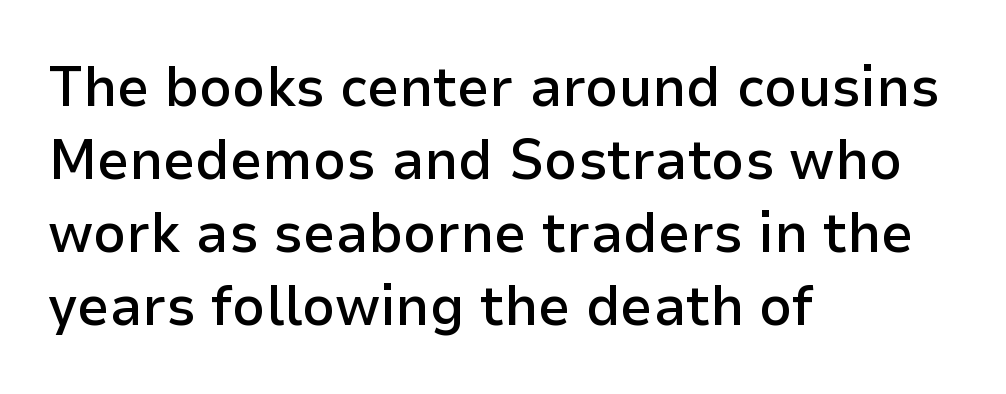
The paragraph has a hard left edge and a soft right edge. The space beneath each line is pristine and unruled. Words appear dense and cohesive because spacing is normal. This is the regular roman posture of the typeface.
